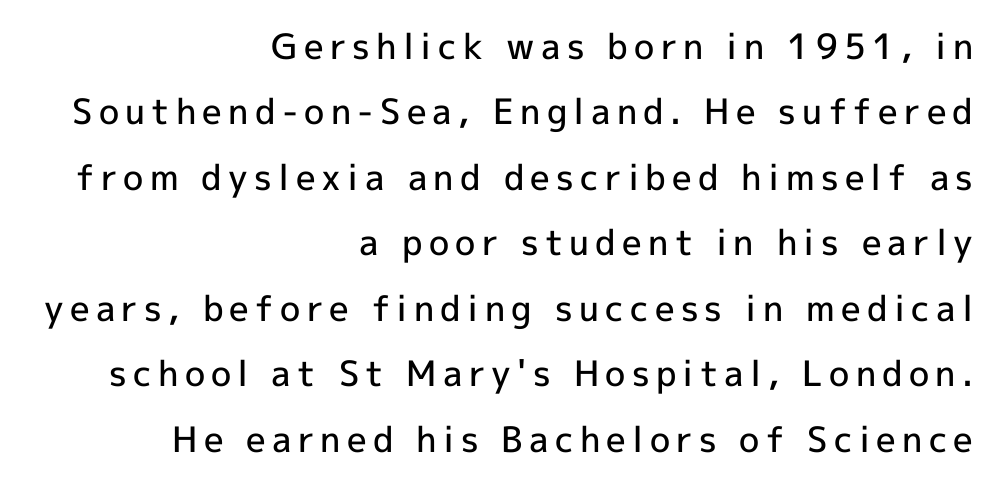
Spacing verdict: proportional, widths tailored to each character. Nothing sits at the stroke ends, so this counts as sans-serif. The text block is weighted toward the right margin, trailing off unevenly leftward. A semibold gives these letters moderate extra thickness, short of bold.
